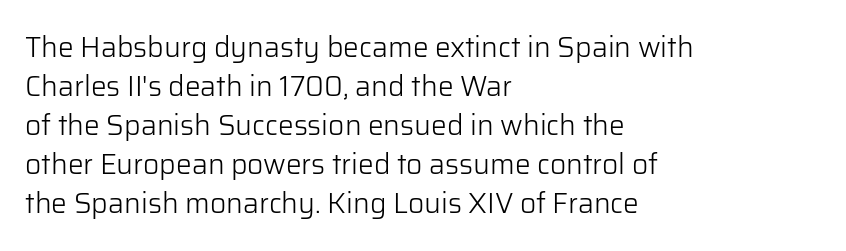
{"serif": "no", "italic": "no", "bold": "no", "weight": "light", "width": "normal", "stroke_contrast": "low", "x_height": "medium", "monospaced": "no", "underline": "no", "align": "left", "line_spacing": "normal", "line_spacing_ratio": 1.39, "letter_spacing": "normal", "letter_spacing_em": 0.0, "glyph_px": 28}
